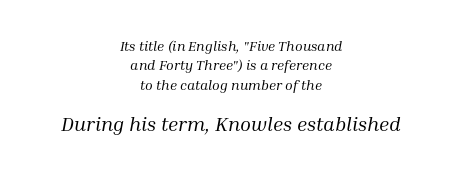
{"italic": "yes", "lean": "right", "slant_degrees": 10, "bold": "no", "underline": "no", "align": "center", "line_spacing": "normal", "line_spacing_ratio": 1.38, "letter_spacing": "normal", "letter_spacing_em": 0.0, "larger_block": "second", "size_ratio": 1.43, "glyph_px": 20}
